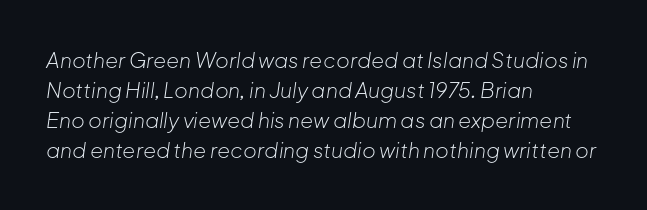
Q: Is the text bold? A: No.
Q: Is the text italic (slanted)? A: Yes, it leans right by about 8 degrees.
Q: Is the text underlined? A: No.
Q: How is the paragraph aligned? A: Left-aligned.
Q: Is the spacing between letters normal or unusually wide? A: Normal.
Q: Is the spacing between lines tight, normal or loose? A: Normal.
